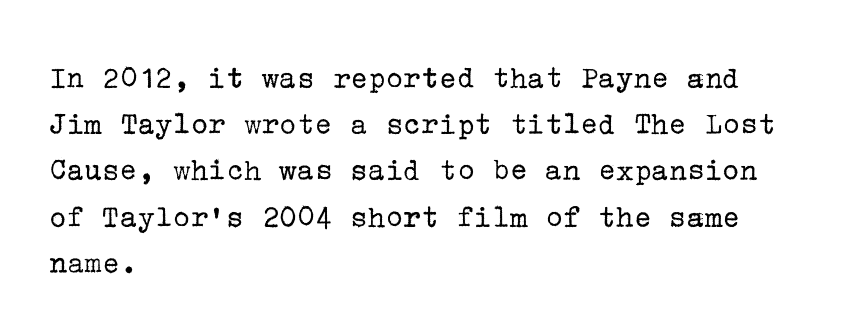
The image shows 33 px regular-weight serif type, upright; set left-aligned, normal line spacing (1.4x), normal letter spacing, not underlined; low stroke contrast and a medium x-height.
